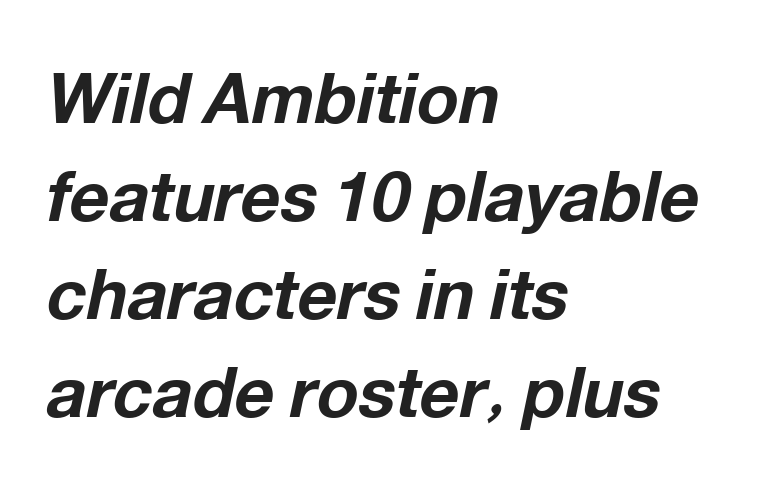
{"italic": "yes", "lean": "right", "slant_degrees": 12, "bold": "yes", "weight": "bold", "width": "normal", "stroke_contrast": "low", "x_height": "medium", "monospaced": "no", "underline": "no", "align": "left", "line_spacing": "normal", "line_spacing_ratio": 1.42, "letter_spacing": "normal", "letter_spacing_em": 0.0, "glyph_px": 69}
